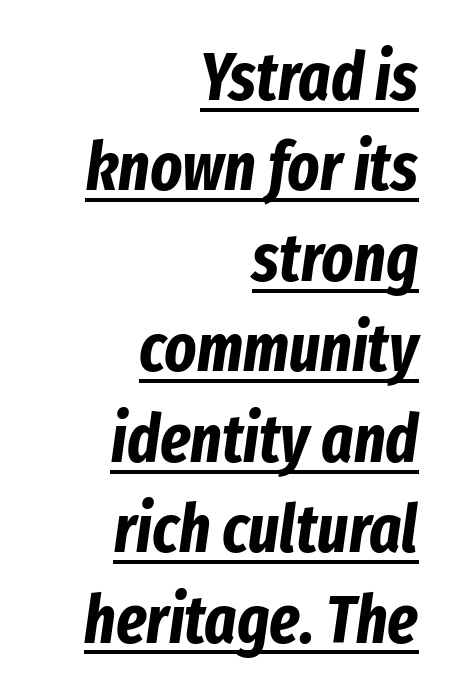
The image shows 67 px bold, condensed type, italic (leaning right); set right-aligned, normal line spacing (1.35x), normal letter spacing, underlined; low stroke contrast and a medium x-height.
